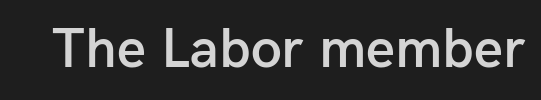
You can tell from the bare stems that sans-serif type was used. Caption: standard tracking, unaltered. Is this a fixed-width face? No — the glyphs have proportional, varying widths. Strokes here are thickened, but only to semibold level.
